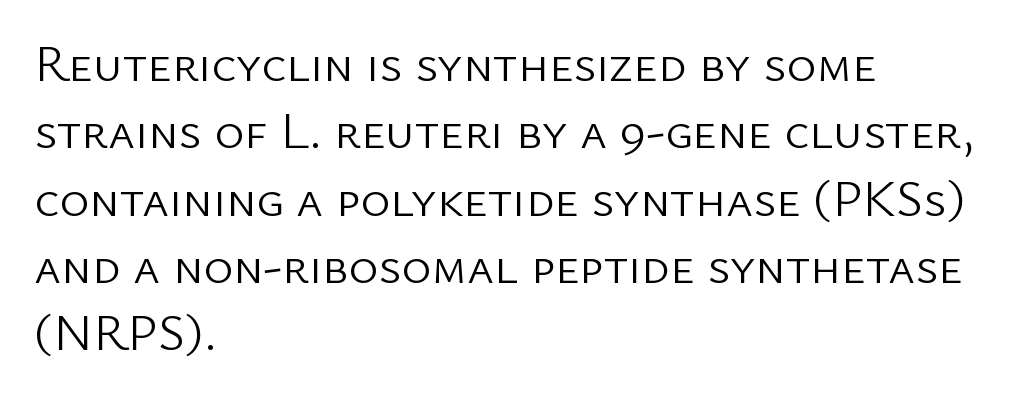
The rendering uses natural spacing where letterforms have individual widths. Decoration check: the copy has no underline. Every stem runs plumb, perpendicular to the baseline. In terms of letterspacing, this is plain default setting. Regarding serifs, this sample does without them. Honestly, the row spacing looks completely unremarkable.
